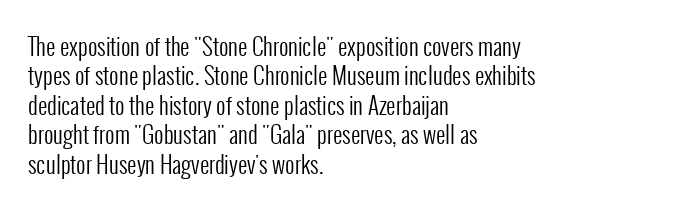
It's the straight-up-and-down kind of type. The face used here is rendered with its standard letterfit. The setting favours the left margin, as ordinary paragraphs usually do. This is not heavy type; no bold has been used. Interline gaps are of average width in this sample.
